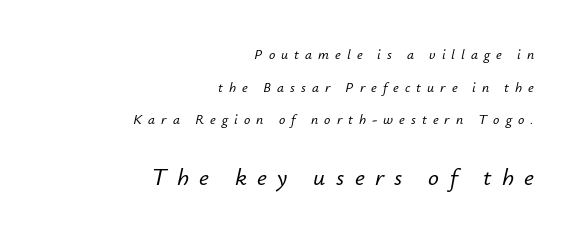
{"italic": "yes", "lean": "right", "slant_degrees": 12, "underline": "no", "align": "right", "line_spacing": "loose", "line_spacing_ratio": 2.33, "letter_spacing": "wide", "letter_spacing_em": 0.43, "larger_block": "second", "size_ratio": 1.71, "glyph_px": 24}
